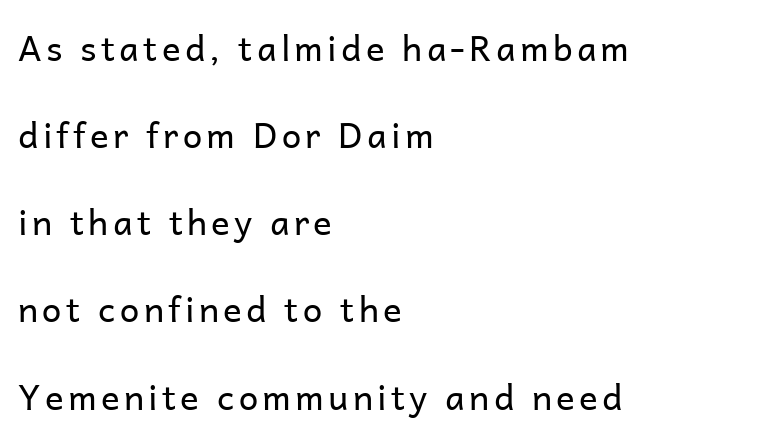
The image shows 35 px regular-weight sans-serif type, upright; set left-aligned, loose line spacing (2.49x), not underlined; low stroke contrast and a medium x-height.
